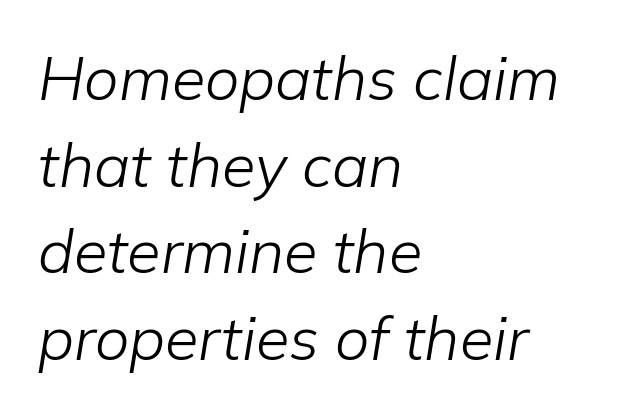
Q: Is the text bold? A: No.
Q: Is the text italic (slanted)? A: Yes, it leans right by about 9 degrees.
Q: Is the text underlined? A: No.
Q: How is the paragraph aligned? A: Left-aligned.
Q: Is the spacing between letters normal or unusually wide? A: Normal.
Q: Is the spacing between lines tight, normal or loose? A: Normal.
Q: Width (condensed, normal, or wide)? A: Normal.
Q: Stroke contrast? A: Low.
Q: x-height? A: Medium.
Q: Monospaced? A: No.
